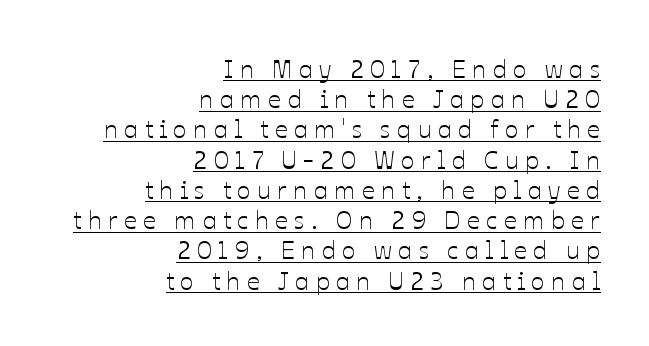
Q: Is the text italic (slanted)? A: No, it is upright.
Q: Is the text underlined? A: Yes.
Q: How is the paragraph aligned? A: Right-aligned.
Q: Is the spacing between letters normal or unusually wide? A: Unusually wide.
